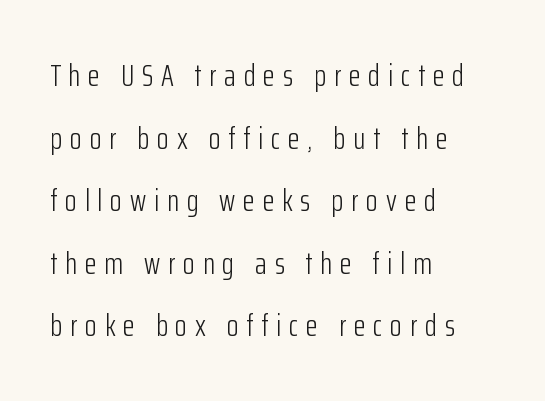
This sample has the flowing, uneven cadence of proportional lettering. Serif or sans? Sans — the stroke terminals are bare. Tracking value appears strongly positive — letters spread wide. Is this a heavy cut? Hardly; it is regular or lighter. Decoration check: the copy has no underline. All the whitespace from short lines collects on the right.
